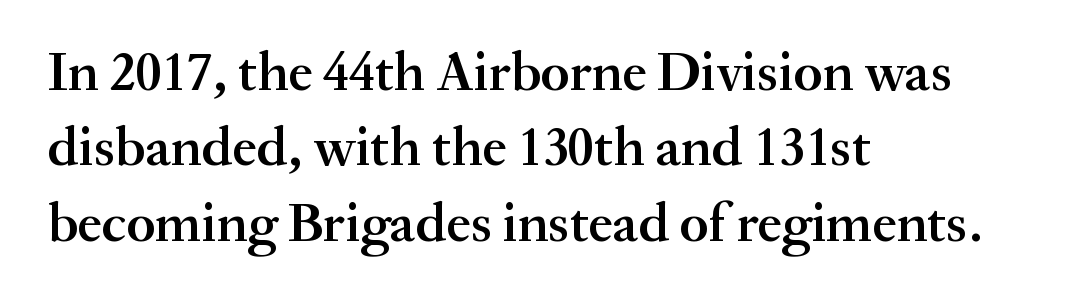
How are the letters spaced? Ordinarily, with no added tracking. The specimen omits any rule beneath the text block's lines. Think of a printed novel: that variable character pitch is what you see here. Stroke terminals: seriffed. Successive baselines arrive at the customary interval. Teacher's note: observe the even left margin — that is flush-left alignment.
